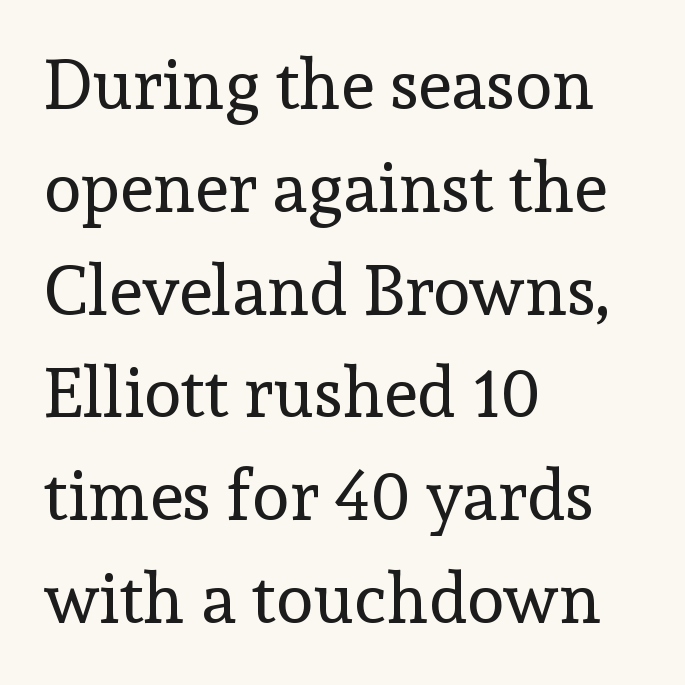
Check where the strokes stop: tiny serifs finish them off. No letter is thick-stroked: the sample isn't bold. Leading: standard. Compared with typical body copy, the letter spacing here is the same. A bare baseline throughout the passage.
